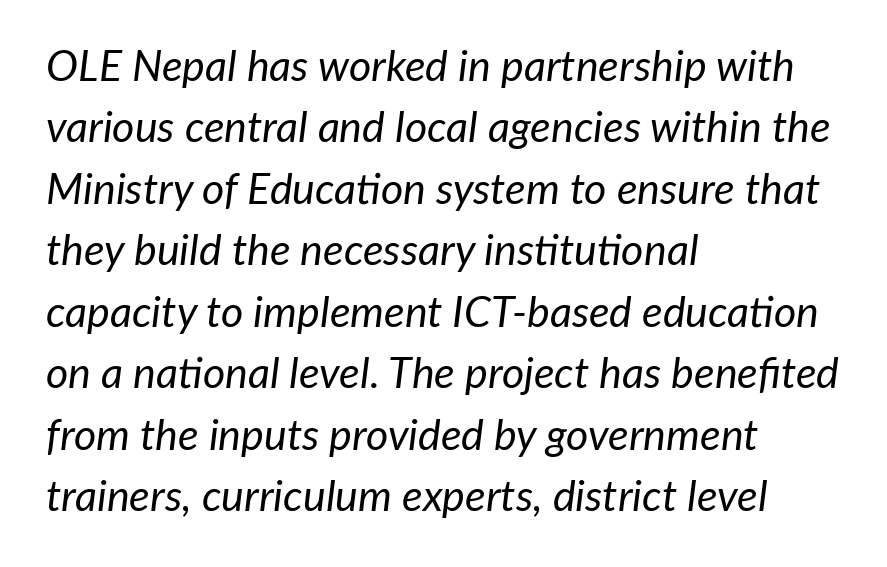
The image shows 43 px regular-weight type, italic (leaning right); set left-aligned, normal line spacing (1.43x), normal letter spacing, not underlined; low stroke contrast and a medium x-height.
